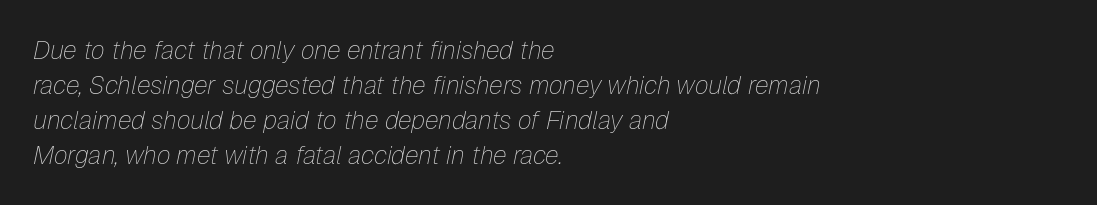
{"italic": "yes", "lean": "right", "slant_degrees": 12, "bold": "no", "underline": "no", "align": "left", "line_spacing": "normal", "line_spacing_ratio": 1.4, "letter_spacing": "normal", "letter_spacing_em": 0.0, "glyph_px": 25}
